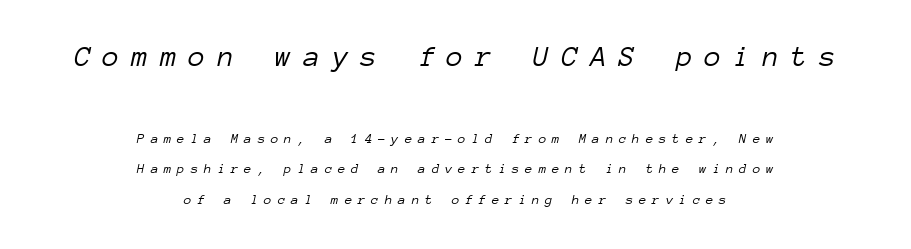
{"italic": "yes", "lean": "right", "slant_degrees": 12, "bold": "no", "weight": "light", "width": "normal", "stroke_contrast": "low", "x_height": "medium", "monospaced": "yes", "underline": "no", "align": "center", "line_spacing": "loose", "line_spacing_ratio": 2.19, "letter_spacing": "wide", "letter_spacing_em": 0.41, "larger_block": "first", "size_ratio": 2.14, "glyph_px": 30}
